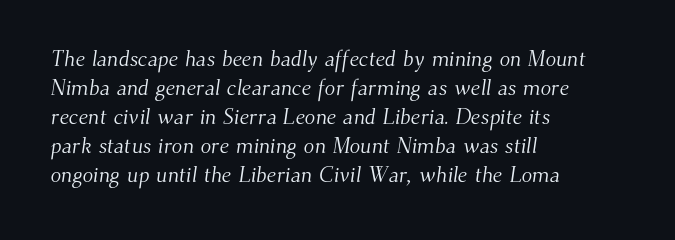
Rule under the text: the space is simply empty. There is no visible air inserted between adjacent glyphs. Summary of vertical rhythm: regular, with standard interline spacing. Bold? No — there's no thickening of the strokes. The typesetter chose a ragged-right arrangement here.
